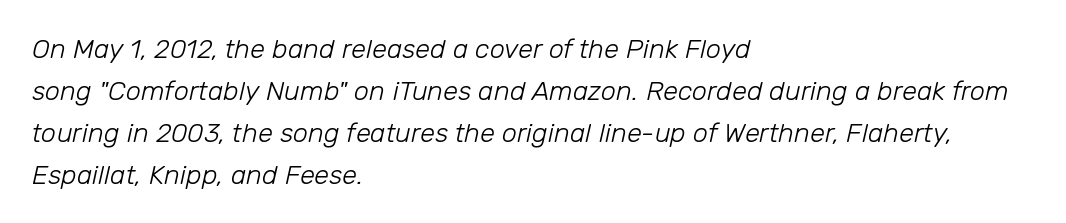
The image shows 27 px text type, italic (leaning right); set left-aligned, normal line spacing (1.55x), normal letter spacing, not underlined.
